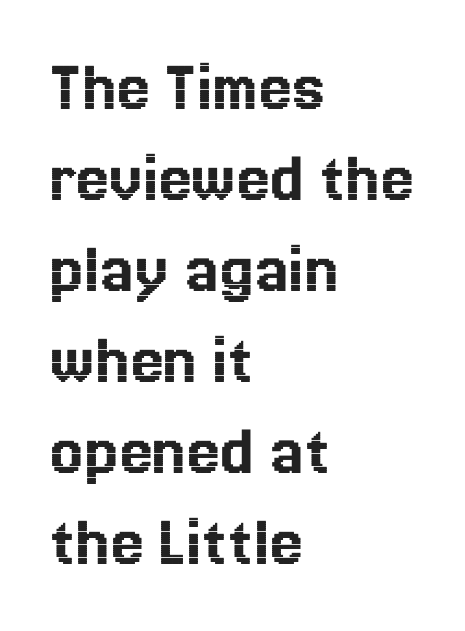
The image shows 74 px text type, upright; set left-aligned, line spacing 1.23x, normal letter spacing, not underlined; a medium x-height.
